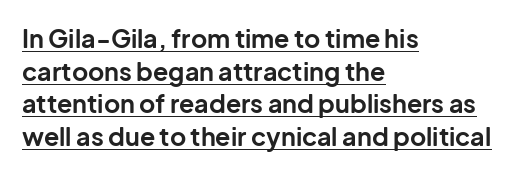
Compared with typical body copy, the letter spacing here is the same. Descenders here cross a horizontal rule under the line. This block has exactly the height ordinary leading produces. A typesetter would mark this as roman, not italic. Students, this is bold: see how much ink each stroke carries.
